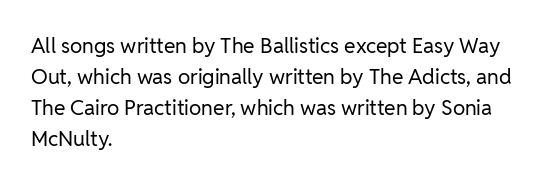
The image shows 21 px text type, upright; set left-aligned, normal line spacing (1.48x), normal letter spacing, not underlined.
